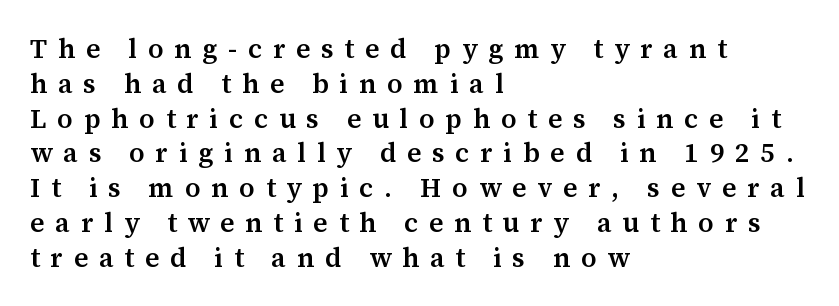
Q: Is the text bold? A: Semi-bold.
Q: Is the text italic (slanted)? A: No, it is upright.
Q: Is the text underlined? A: No.
Q: How is the paragraph aligned? A: Left-aligned.
Q: Is the spacing between letters normal or unusually wide? A: Unusually wide.
Q: Is the spacing between lines tight, normal or loose? A: Normal.
